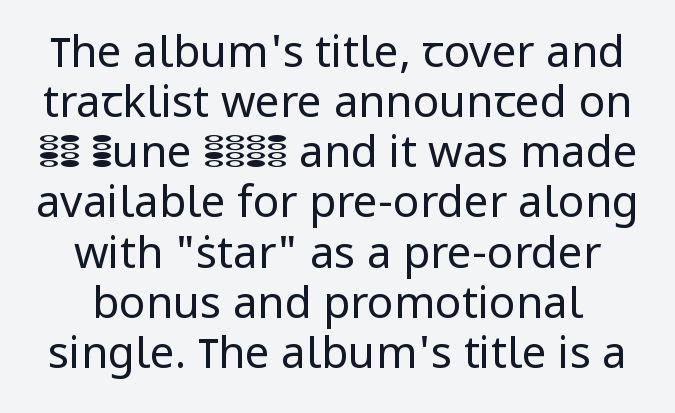
Q: Is the text bold? A: No.
Q: Is the text italic (slanted)? A: No, it is upright.
Q: Is the typeface a serif or a sans-serif typeface? A: Sans-serif.
Q: Is the text underlined? A: No.
Q: How is the paragraph aligned? A: Centered.
Q: Is the spacing between letters normal or unusually wide? A: Normal.
Q: Is the spacing between lines tight, normal or loose? A: Tight.
Q: Width (condensed, normal, or wide)? A: Normal.
Q: Stroke contrast? A: Low.
Q: x-height? A: Medium.
Q: Monospaced? A: No.
